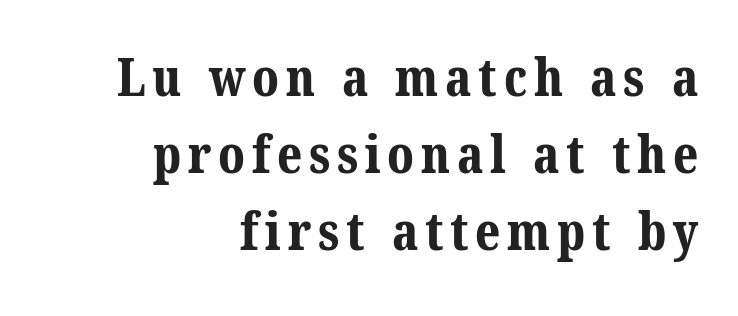
The image shows 52 px bold serif type; set right-aligned, normal line spacing (1.48x), not underlined; medium stroke contrast and a medium x-height.
